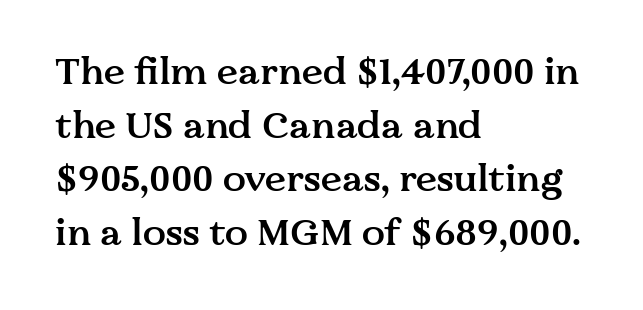
Q: Is the text bold? A: Semi-bold.
Q: Is the text italic (slanted)? A: No, it is upright.
Q: Is the typeface a serif or a sans-serif typeface? A: Serif.
Q: Is the text underlined? A: No.
Q: How is the paragraph aligned? A: Left-aligned.
Q: Is the spacing between letters normal or unusually wide? A: Normal.
Q: Is the spacing between lines tight, normal or loose? A: Normal.
Q: Width (condensed, normal, or wide)? A: Normal.
Q: Stroke contrast? A: Medium.
Q: x-height? A: Medium.
Q: Monospaced? A: No.
